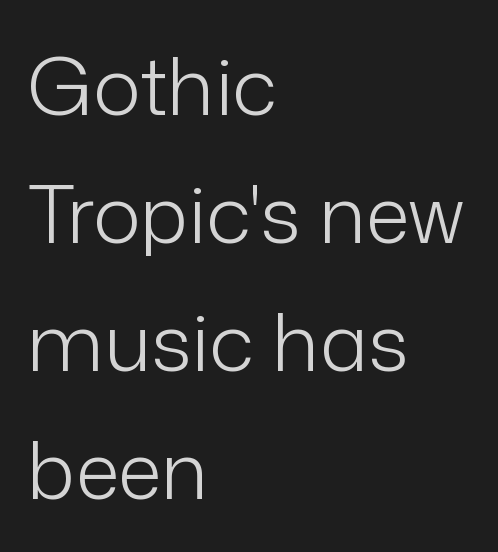
{"serif": "no", "italic": "no", "bold": "no", "weight": "light", "width": "normal", "stroke_contrast": "low", "x_height": "medium", "monospaced": "no", "underline": "no", "align": "left", "line_spacing": "normal", "line_spacing_ratio": 1.6, "letter_spacing": "normal", "letter_spacing_em": 0.0, "glyph_px": 80}
